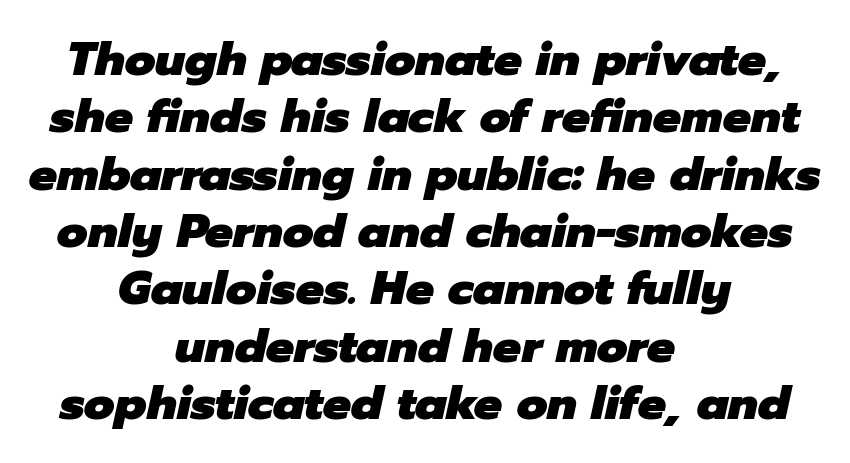
The image shows 47 px heavy type, italic (leaning right); set centered, line spacing 1.22x, normal letter spacing, not underlined; low stroke contrast and a medium x-height.
